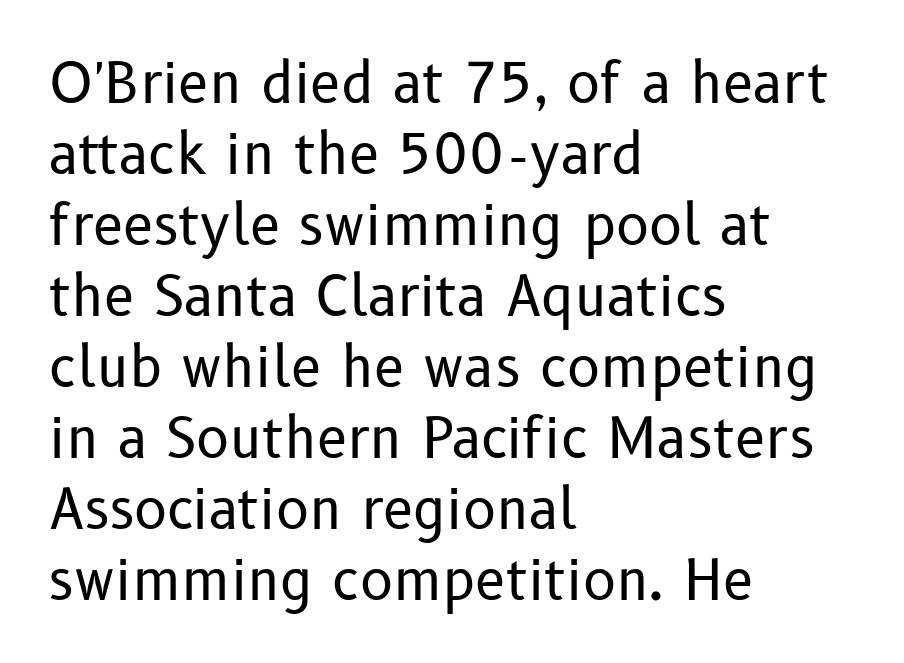
The image shows 55 px regular-weight sans-serif type, upright; set left-aligned, normal line spacing (1.29x), normal letter spacing, not underlined; low stroke contrast and a medium x-height.
